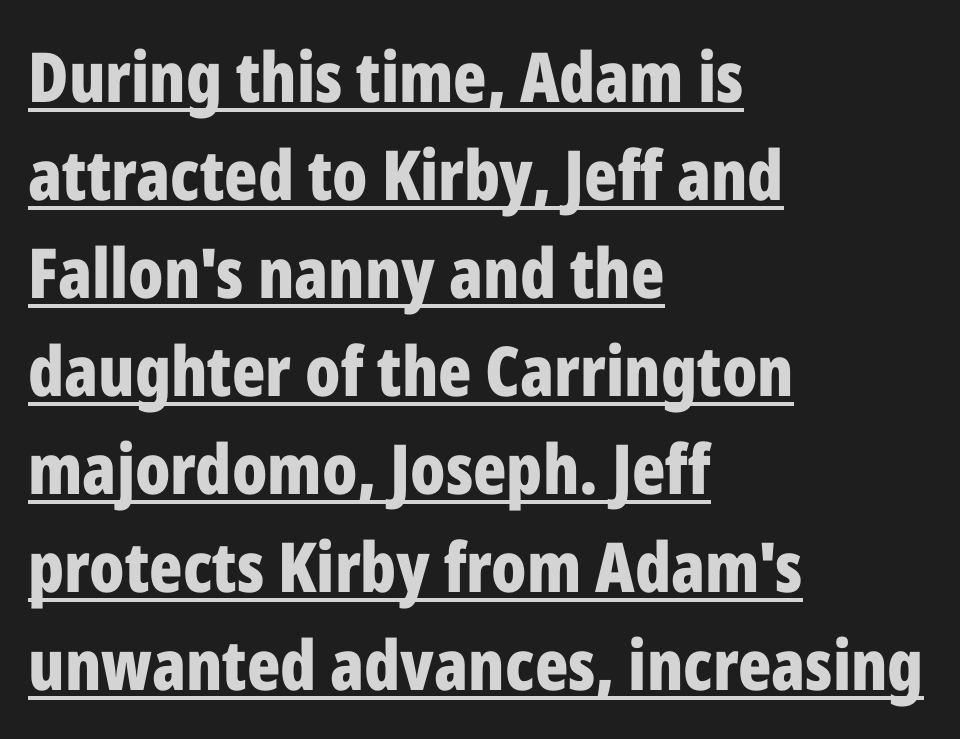
Between one letter and the next there's only the usual sliver of space. Normally led — the rows are evenly, conventionally spaced. Posture: upright roman. These lines are set flush left with a ragged right edge. Serifs: no, the terminals of the letterforms are clean.
